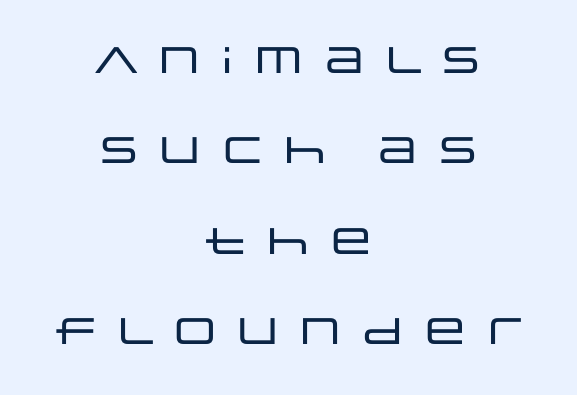
Q: Is the text italic (slanted)? A: No, it is upright.
Q: Is the typeface a serif or a sans-serif typeface? A: Sans-serif.
Q: Is the text underlined? A: No.
Q: How is the paragraph aligned? A: Centered.
Q: Is the spacing between lines tight, normal or loose? A: Loose.
Q: Width (condensed, normal, or wide)? A: Wide.
Q: Stroke contrast? A: Low.
Q: x-height? A: Large.
Q: Monospaced? A: No.
